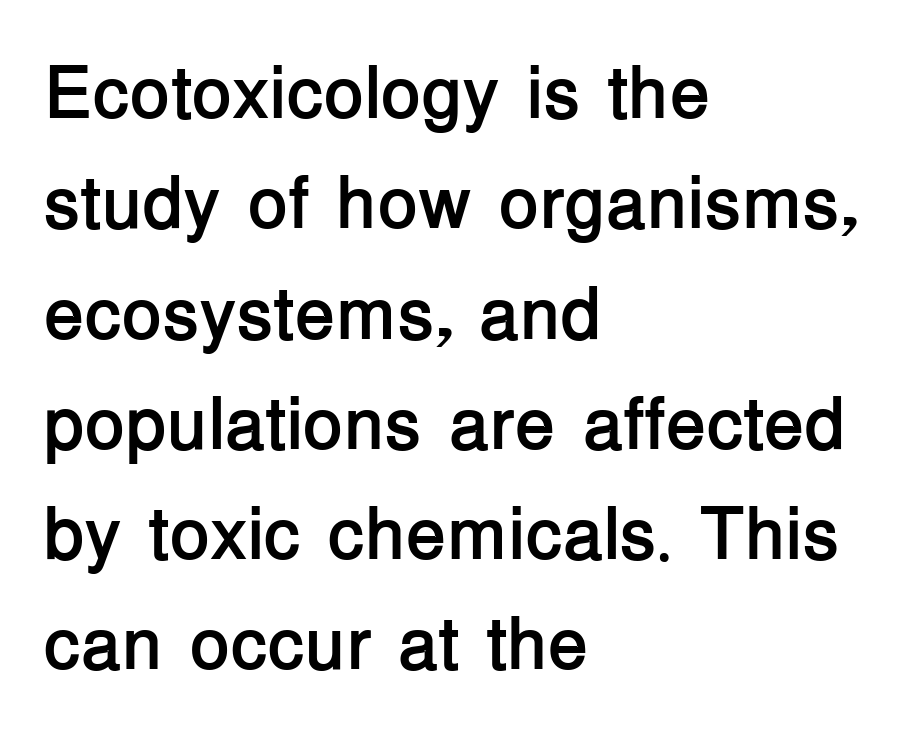
The image shows 74 px semibold sans-serif type, upright; set left-aligned, normal line spacing (1.49x), normal letter spacing, not underlined; low stroke contrast and a medium x-height.
